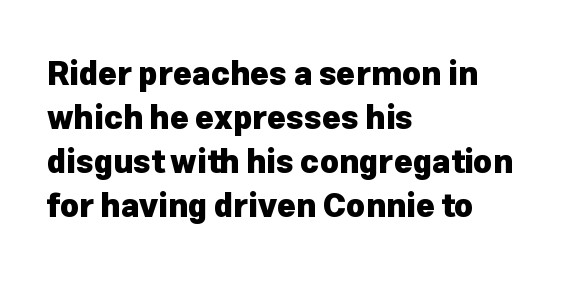
Q: Is the text bold? A: Yes.
Q: Is the text italic (slanted)? A: No, it is upright.
Q: Is the typeface a serif or a sans-serif typeface? A: Sans-serif.
Q: Is the text underlined? A: No.
Q: How is the paragraph aligned? A: Left-aligned.
Q: Is the spacing between letters normal or unusually wide? A: Normal.
Q: Is the spacing between lines tight, normal or loose? A: Normal.
Q: Width (condensed, normal, or wide)? A: Normal.
Q: Stroke contrast? A: Low.
Q: x-height? A: Medium.
Q: Monospaced? A: No.
